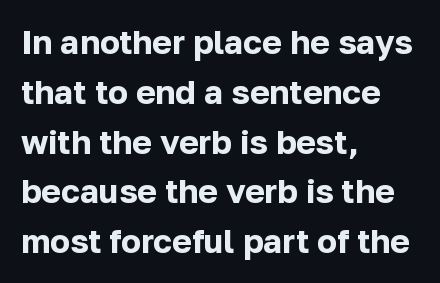
{"serif": "no", "italic": "no", "bold": "yes", "weight": "bold", "width": "normal", "stroke_contrast": "low", "x_height": "medium", "monospaced": "no", "underline": "no", "align": "left", "line_spacing": "normal", "line_spacing_ratio": 1.51, "letter_spacing": "normal", "letter_spacing_em": 0.0, "glyph_px": 33}
